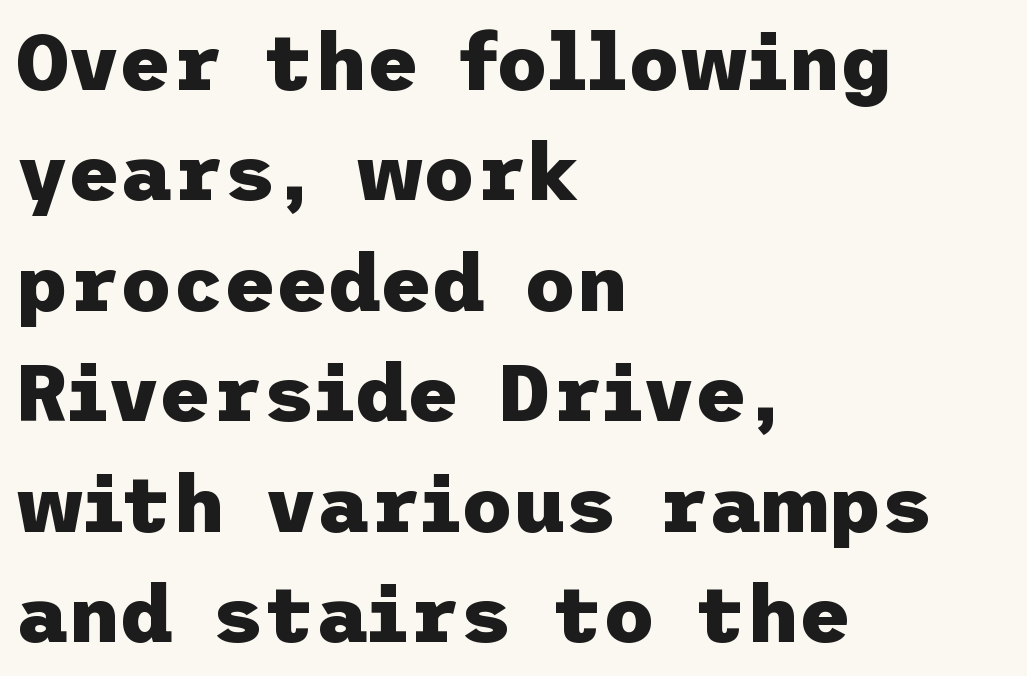
The image shows 80 px heavy sans-serif type, upright; set left-aligned, normal line spacing (1.38x), normal letter spacing, not underlined; low stroke contrast and a medium x-height.
